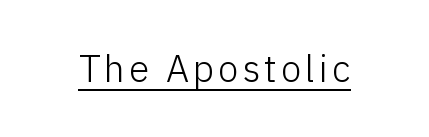
The image shows 37 px light sans-serif type, upright; set underlined; low stroke contrast and a medium x-height.
